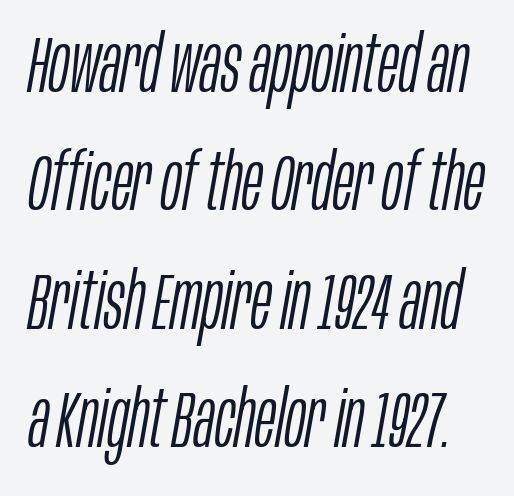
{"italic": "yes", "lean": "right", "slant_degrees": 10, "bold": "no", "weight": "light", "width": "condensed", "stroke_contrast": "low", "x_height": "large", "monospaced": "no", "underline": "no", "line_spacing": "normal", "line_spacing_ratio": 1.5, "letter_spacing": "normal", "letter_spacing_em": 0.0, "glyph_px": 79}
